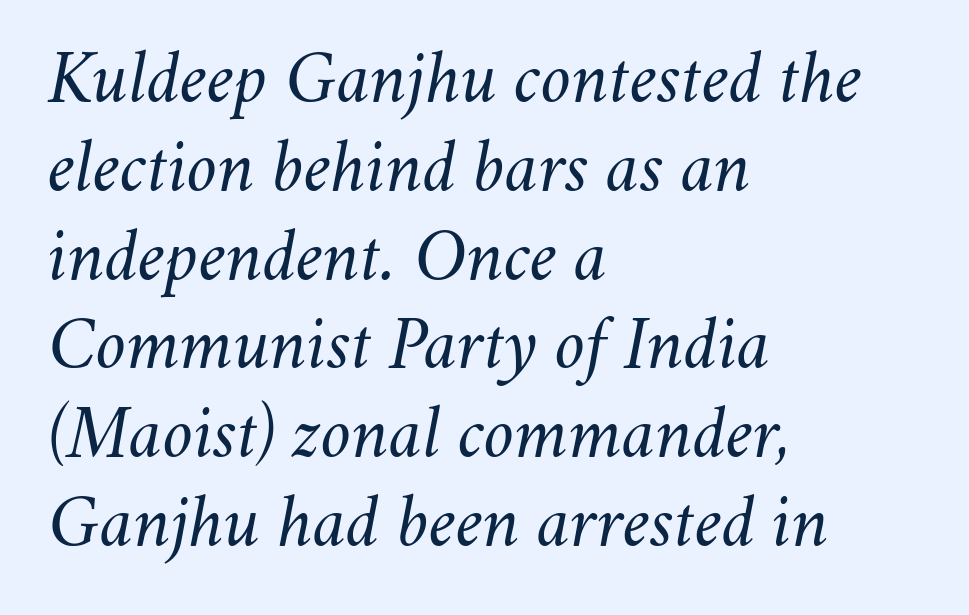
{"italic": "yes", "lean": "right", "slant_degrees": 11, "bold": "no", "weight": "regular", "width": "normal", "stroke_contrast": "medium", "x_height": "small", "monospaced": "no", "underline": "no", "align": "left", "line_spacing_ratio": 1.2, "letter_spacing": "normal", "letter_spacing_em": 0.0, "glyph_px": 74}
